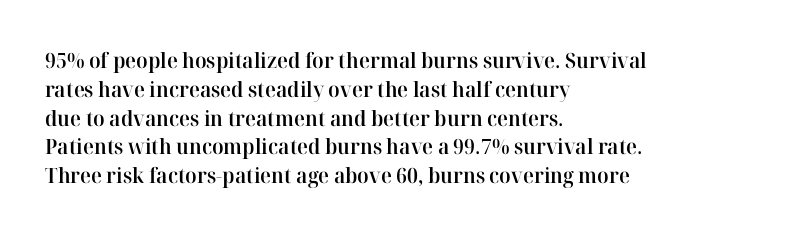
Underlining? Definitely not there. Posture: vertical. The space between consecutive lines is moderate. The paragraph has a hard left edge and a soft right edge. The line texture is even and compact thanks to regular tracking.
